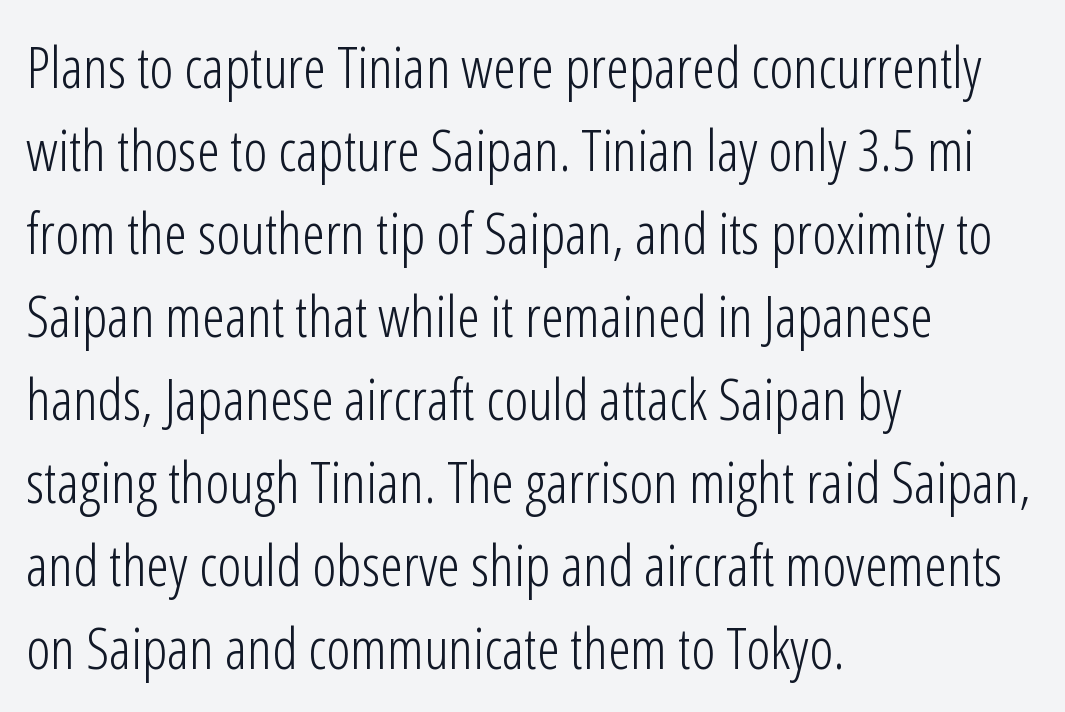
The image shows 58 px light, condensed sans-serif type, upright; set left-aligned, normal line spacing (1.43x), normal letter spacing, not underlined; low stroke contrast and a medium x-height.
